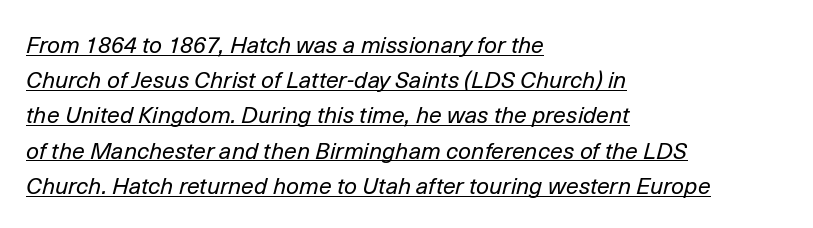
Q: Is the text bold? A: No.
Q: Is the text italic (slanted)? A: Yes, it leans right by about 14 degrees.
Q: Is the text underlined? A: Yes.
Q: How is the paragraph aligned? A: Left-aligned.
Q: Is the spacing between letters normal or unusually wide? A: Normal.
Q: Is the spacing between lines tight, normal or loose? A: Normal.
